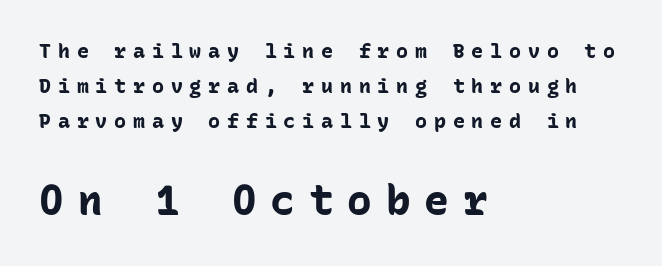
The image shows 41 px bold sans-serif type, upright, monospaced; set left-aligned, line spacing 1.74x, unusually wide letter spacing (+0.34 em), not underlined; the second (bottom) block is 2.05x larger; low stroke contrast and a medium x-height.
